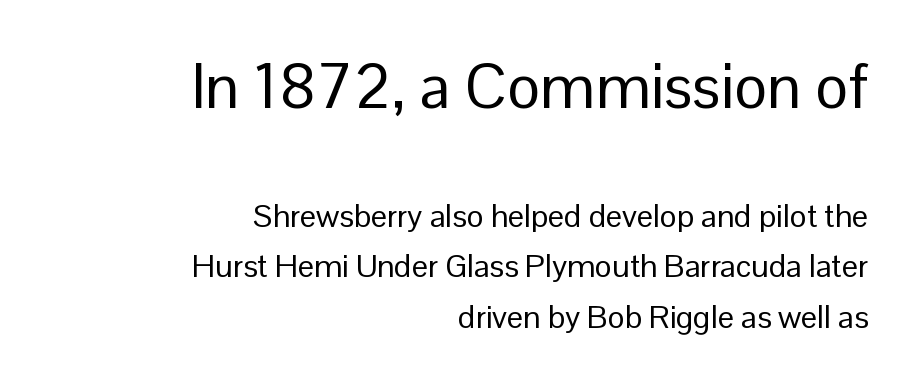
Q: Is the text bold? A: No.
Q: Is the text italic (slanted)? A: No, it is upright.
Q: Is the typeface a serif or a sans-serif typeface? A: Sans-serif.
Q: Is the text underlined? A: No.
Q: How is the paragraph aligned? A: Right-aligned.
Q: Is the spacing between letters normal or unusually wide? A: Normal.
Q: Is the spacing between lines tight, normal or loose? A: Normal.
Q: Which block of text is set in a larger size, the first (top) or the second (bottom)? A: The first (top) one.
Q: Width (condensed, normal, or wide)? A: Normal.
Q: Stroke contrast? A: Low.
Q: x-height? A: Medium.
Q: Monospaced? A: No.
